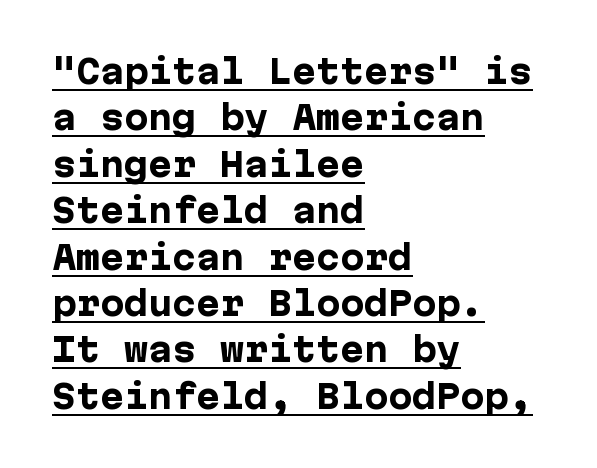
Q: Is the text bold? A: Yes.
Q: Is the text italic (slanted)? A: No, it is upright.
Q: Is the typeface a serif or a sans-serif typeface? A: Sans-serif.
Q: Is the text underlined? A: Yes.
Q: How is the paragraph aligned? A: Left-aligned.
Q: Is the spacing between letters normal or unusually wide? A: Normal.
Q: Is the spacing between lines tight, normal or loose? A: Normal.
Q: Width (condensed, normal, or wide)? A: Normal.
Q: Stroke contrast? A: Low.
Q: x-height? A: Medium.
